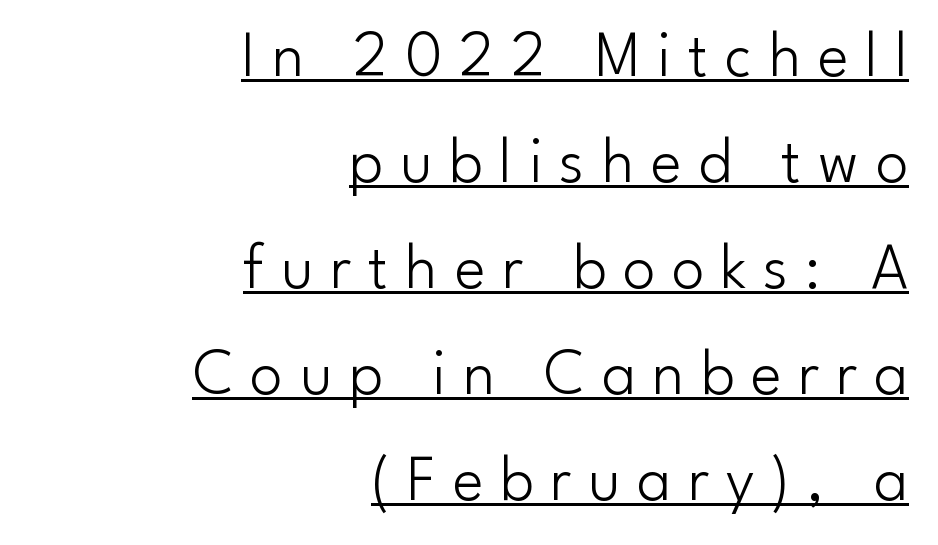
Q: Is the text bold? A: No.
Q: Is the text italic (slanted)? A: No, it is upright.
Q: Is the typeface a serif or a sans-serif typeface? A: Sans-serif.
Q: Is the text underlined? A: Yes.
Q: How is the paragraph aligned? A: Right-aligned.
Q: Is the spacing between letters normal or unusually wide? A: Unusually wide.
Q: Is the spacing between lines tight, normal or loose? A: Normal.
Q: Width (condensed, normal, or wide)? A: Normal.
Q: Stroke contrast? A: Low.
Q: x-height? A: Small.
Q: Monospaced? A: No.
